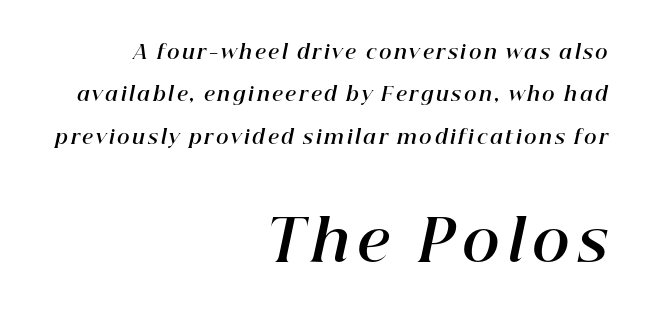
Q: Is the text bold? A: Yes.
Q: Is the text italic (slanted)? A: Yes, it leans right by about 12 degrees.
Q: Is the text underlined? A: No.
Q: How is the paragraph aligned? A: Right-aligned.
Q: Is the spacing between lines tight, normal or loose? A: Loose.
Q: Which block of text is set in a larger size, the first (top) or the second (bottom)? A: The second (bottom) one.
Q: Width (condensed, normal, or wide)? A: Normal.
Q: Stroke contrast? A: High.
Q: x-height? A: Medium.
Q: Monospaced? A: No.
